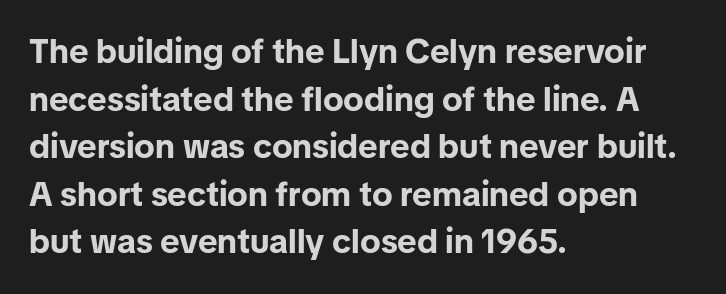
The image shows 34 px bold sans-serif type, upright; set left-aligned, normal line spacing (1.4x), normal letter spacing, not underlined; low stroke contrast and a medium x-height.
